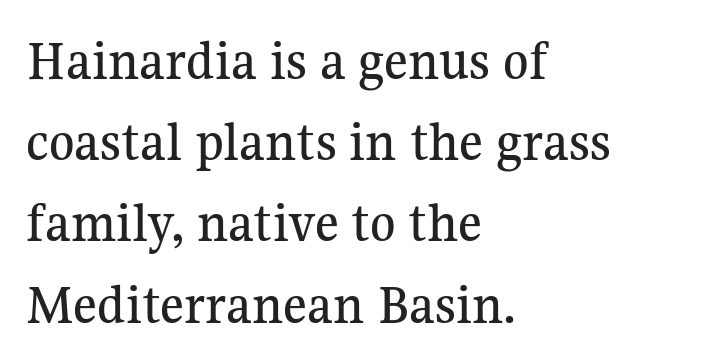
Q: Is the text italic (slanted)? A: No, it is upright.
Q: Is the typeface a serif or a sans-serif typeface? A: Serif.
Q: Is the text underlined? A: No.
Q: How is the paragraph aligned? A: Left-aligned.
Q: Is the spacing between letters normal or unusually wide? A: Normal.
Q: Is the spacing between lines tight, normal or loose? A: Normal.
Q: Width (condensed, normal, or wide)? A: Normal.
Q: Stroke contrast? A: Medium.
Q: x-height? A: Medium.
Q: Monospaced? A: No.
